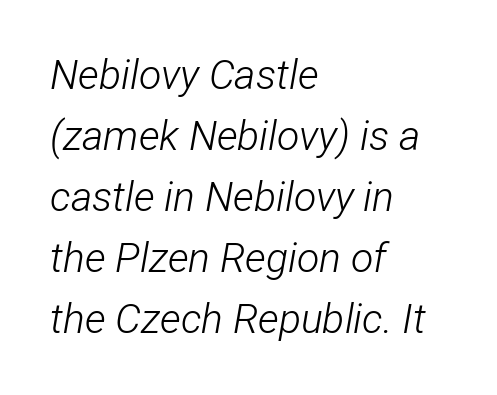
Q: Is the text bold? A: No.
Q: Is the text italic (slanted)? A: Yes, it leans right by about 12 degrees.
Q: Is the text underlined? A: No.
Q: How is the paragraph aligned? A: Left-aligned.
Q: Is the spacing between letters normal or unusually wide? A: Normal.
Q: Is the spacing between lines tight, normal or loose? A: Normal.
Q: Width (condensed, normal, or wide)? A: Condensed.
Q: Stroke contrast? A: Low.
Q: x-height? A: Medium.
Q: Monospaced? A: No.
